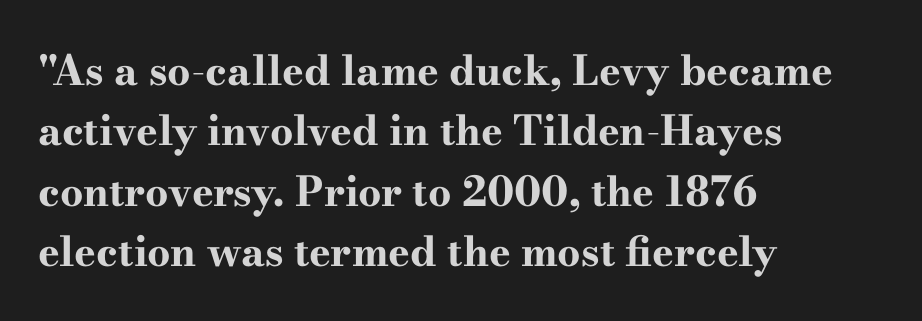
The image shows 41 px bold, wide serif type, upright; set left-aligned, normal line spacing (1.47x), normal letter spacing, not underlined; high stroke contrast and a small x-height.
